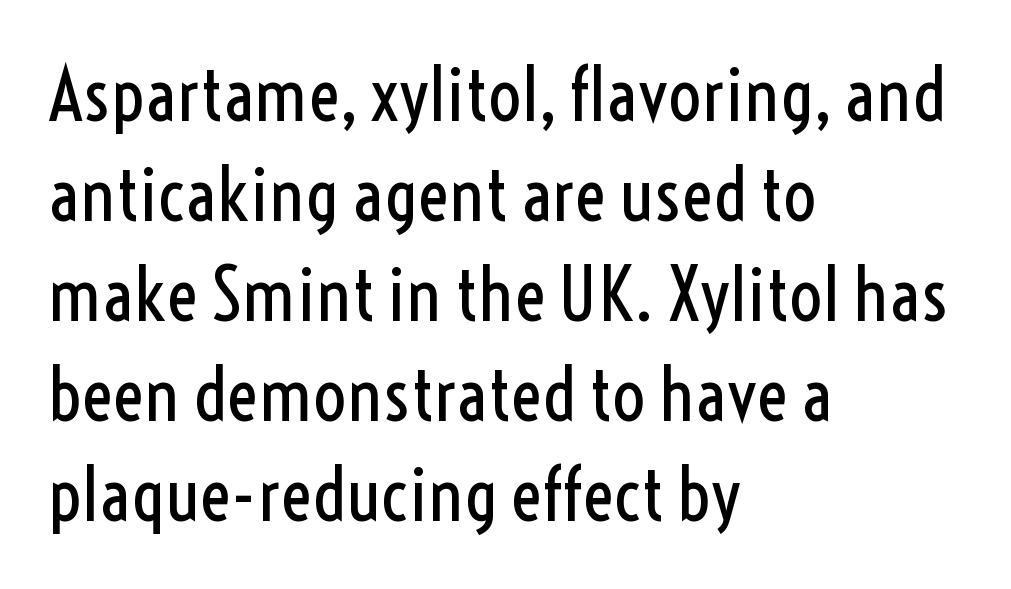
The image shows 74 px regular-weight, condensed sans-serif type, upright; set left-aligned, normal line spacing (1.35x), normal letter spacing, not underlined; a medium x-height.
